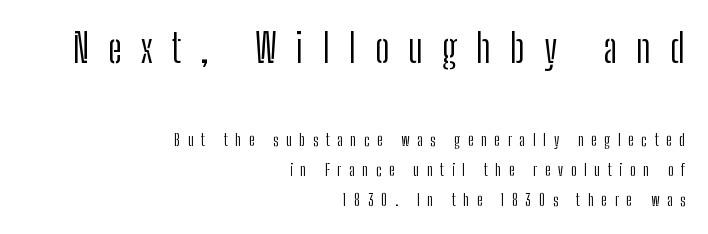
The image shows 40 px light, condensed sans-serif type, upright; set right-aligned, line spacing 1.88x, unusually wide letter spacing (+0.48 em), not underlined; the first (top) block is 2.5x larger; low stroke contrast and a medium x-height.
